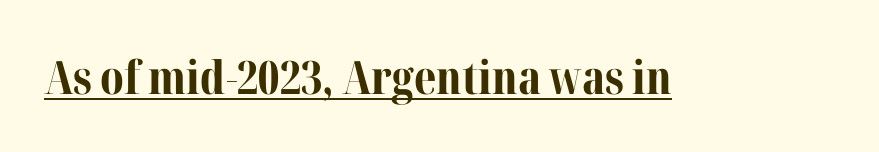
The image shows 46 px bold serif type, upright; set normal letter spacing, underlined; medium stroke contrast and a medium x-height.
